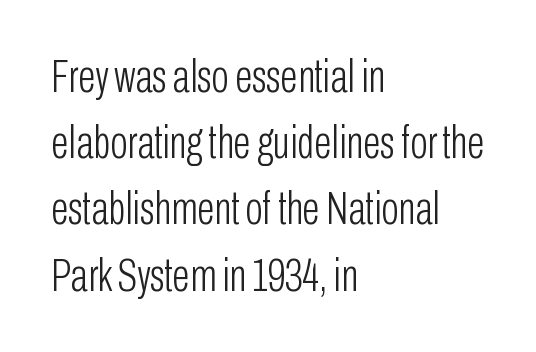
Summary of vertical rhythm: regular, with standard interline spacing. Students, note that the glyphs here touch the page at normal intervals. Descenders are the only things crossing below the line. Typeset ragged right — the left edge is the straight one. The type family on display is of the sans-serif kind. The characters are drawn with everyday or finer stroke widths.
